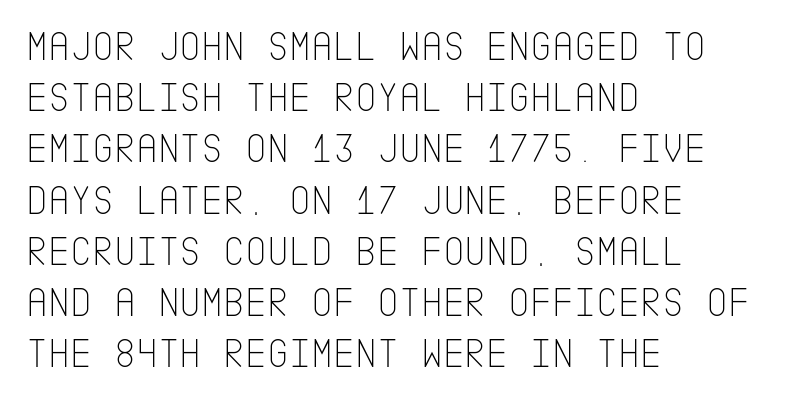
The image shows 42 px thin, condensed sans-serif type, upright; set left-aligned, line spacing 1.22x, normal letter spacing, not underlined; low stroke contrast and a large x-height.
